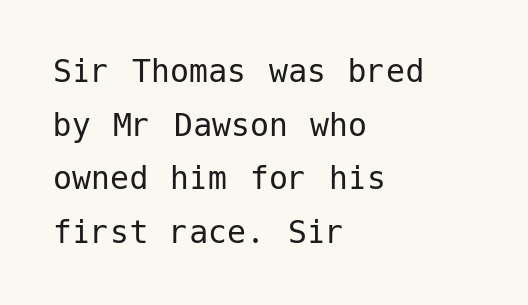
Q: Is the text bold? A: No.
Q: Is the text italic (slanted)? A: No, it is upright.
Q: Is the typeface a serif or a sans-serif typeface? A: Sans-serif.
Q: Is the text underlined? A: No.
Q: How is the paragraph aligned? A: Left-aligned.
Q: Is the spacing between letters normal or unusually wide? A: Normal.
Q: Is the spacing between lines tight, normal or loose? A: Normal.
Q: Width (condensed, normal, or wide)? A: Normal.
Q: Stroke contrast? A: Low.
Q: x-height? A: Medium.
